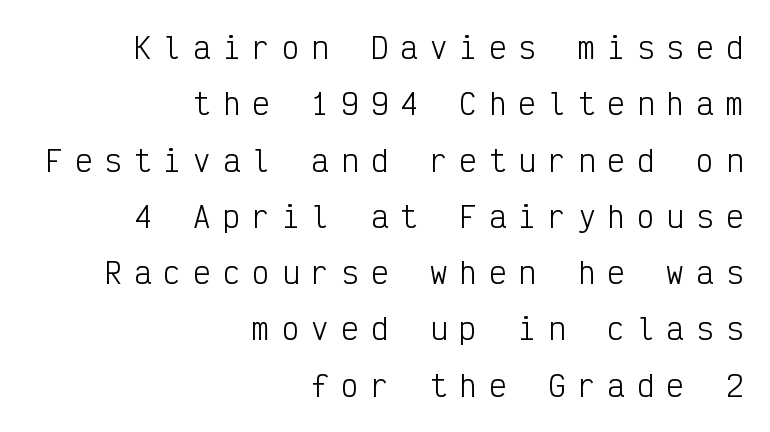
{"serif": "no", "italic": "no", "bold": "no", "weight": "light", "width": "condensed", "stroke_contrast": "low", "x_height": "medium", "monospaced": "yes", "underline": "no", "align": "right", "line_spacing": "loose", "line_spacing_ratio": 1.94, "letter_spacing": "wide", "letter_spacing_em": 0.42, "glyph_px": 29}
